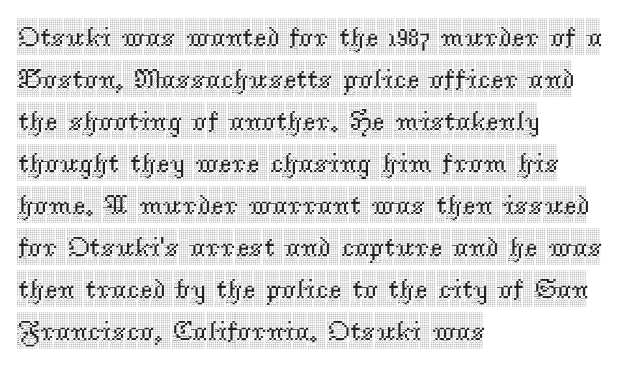
Does extra space separate the letters? No, they use regular spacing. The characters display serif detailing at their extremities. The lettering holds an erect, upright posture throughout. Baseline-to-baseline distance is the conventional proportion of letter height. Descenders hang freely into open space. A typesetter would call this proportional, since set widths differ per character.
